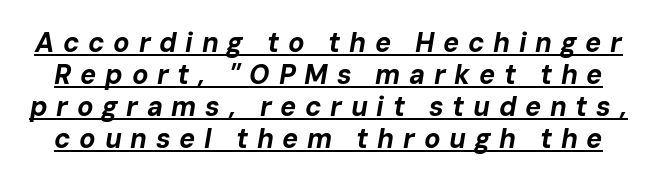
The image shows 27 px bold type, italic (leaning right); set line spacing 1.19x, unusually wide letter spacing (+0.32 em), underlined.
